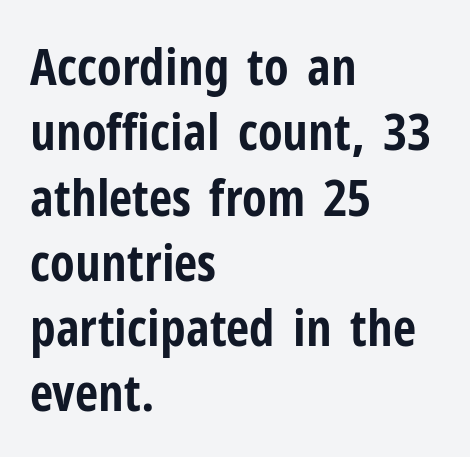
The image shows 51 px bold, condensed sans-serif type, upright; set left-aligned, normal line spacing (1.28x), normal letter spacing, not underlined; low stroke contrast and a medium x-height.
